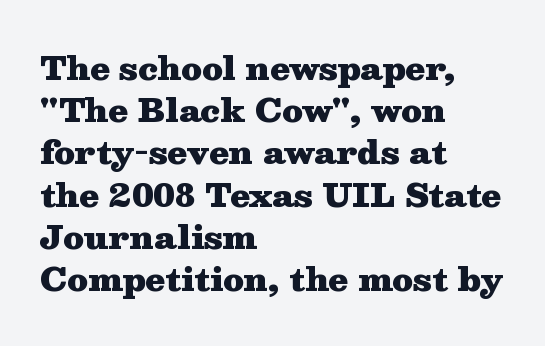
Q: Is the text bold? A: Yes.
Q: Is the text italic (slanted)? A: No, it is upright.
Q: Is the typeface a serif or a sans-serif typeface? A: Serif.
Q: Is the text underlined? A: No.
Q: How is the paragraph aligned? A: Left-aligned.
Q: Is the spacing between letters normal or unusually wide? A: Normal.
Q: Is the spacing between lines tight, normal or loose? A: Normal.
Q: Width (condensed, normal, or wide)? A: Wide.
Q: Stroke contrast? A: Medium.
Q: x-height? A: Medium.
Q: Monospaced? A: No.
